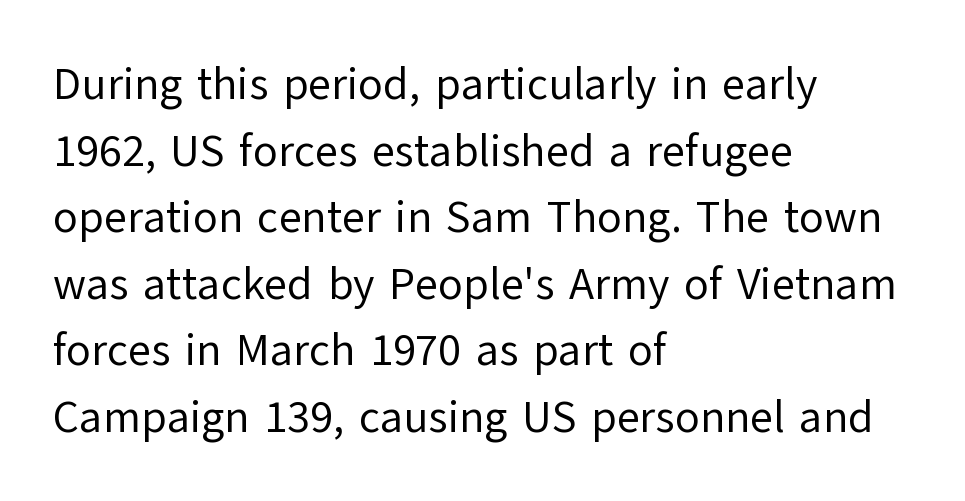
The image shows 45 px regular-weight sans-serif type, upright; set left-aligned, normal line spacing (1.48x), normal letter spacing, not underlined; low stroke contrast and a medium x-height.
